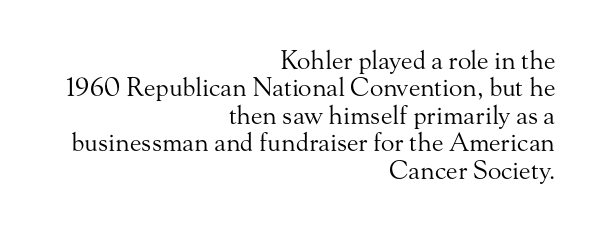
Q: Is the text bold? A: No.
Q: Is the text italic (slanted)? A: No, it is upright.
Q: Is the text underlined? A: No.
Q: How is the paragraph aligned? A: Right-aligned.
Q: Is the spacing between letters normal or unusually wide? A: Normal.
Q: Is the spacing between lines tight, normal or loose? A: Tight.
